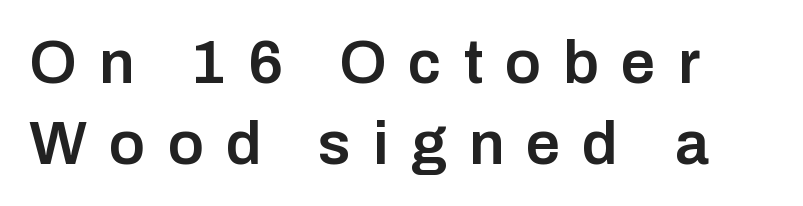
Q: Is the text bold? A: Semi-bold.
Q: Is the text italic (slanted)? A: No, it is upright.
Q: Is the typeface a serif or a sans-serif typeface? A: Sans-serif.
Q: Is the text underlined? A: No.
Q: Is the spacing between letters normal or unusually wide? A: Unusually wide.
Q: Is the spacing between lines tight, normal or loose? A: Normal.
Q: Width (condensed, normal, or wide)? A: Normal.
Q: Stroke contrast? A: Low.
Q: x-height? A: Medium.
Q: Monospaced? A: No.
